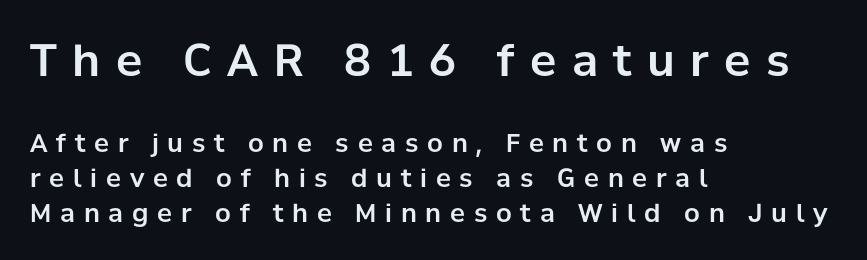
{"serif": "no", "italic": "no", "width": "normal", "stroke_contrast": "low", "x_height": "medium", "monospaced": "no", "underline": "no", "align": "left", "line_spacing": "normal", "line_spacing_ratio": 1.39, "letter_spacing": "wide", "letter_spacing_em": 0.35, "larger_block": "first", "size_ratio": 1.76, "glyph_px": 44}
